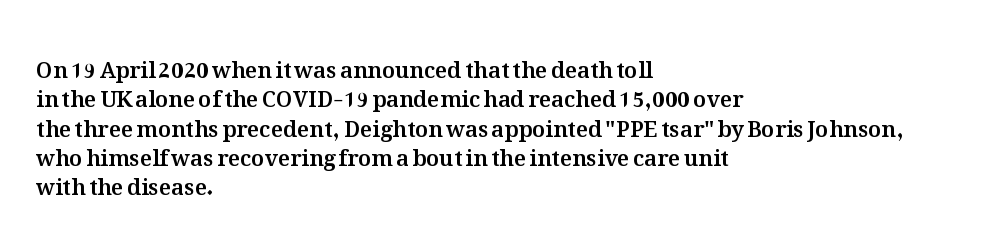
{"italic": "no", "underline": "no", "align": "left", "line_spacing": "normal", "line_spacing_ratio": 1.33, "letter_spacing": "normal", "letter_spacing_em": 0.0, "glyph_px": 22}
